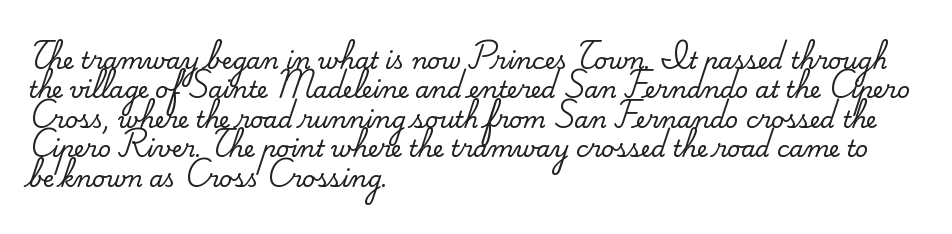
One-word summary of the alignment: left. The tracking reads as untouched default to a designer's eye. Each row of text sits above clean, open space. Does the leading feel generous? No, just average.
